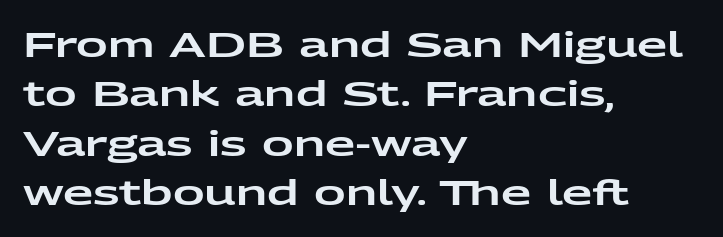
The image shows 35 px wide sans-serif type, upright; set left-aligned, normal line spacing (1.41x), normal letter spacing, not underlined; low stroke contrast and a medium x-height.
